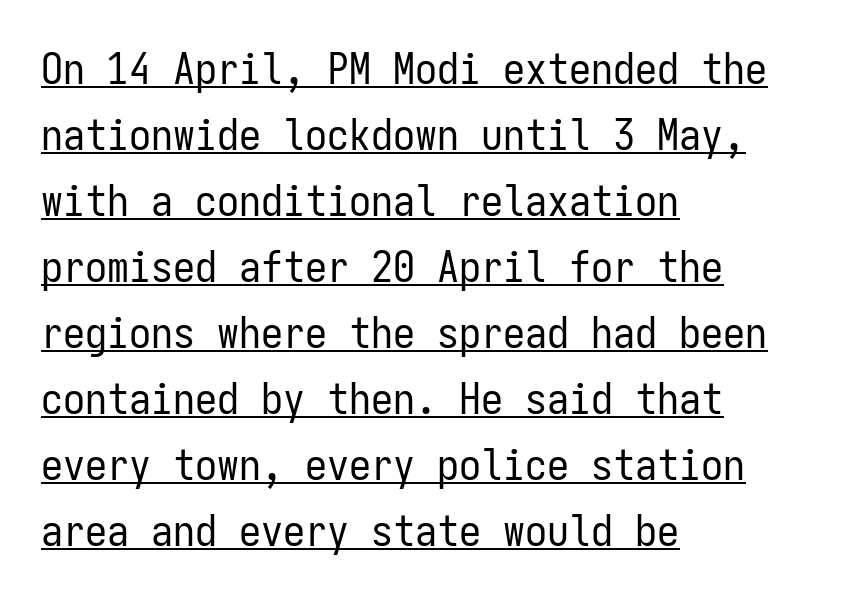
Check where the strokes stop: nothing finishes them off — pure sans. Is this a fixed-width face? Yes — each glyph sits in an identical cell. You could call the tracking neutral — neither tight nor loose. The passage shown is underscored from start to finish. The lines are quadded left.
